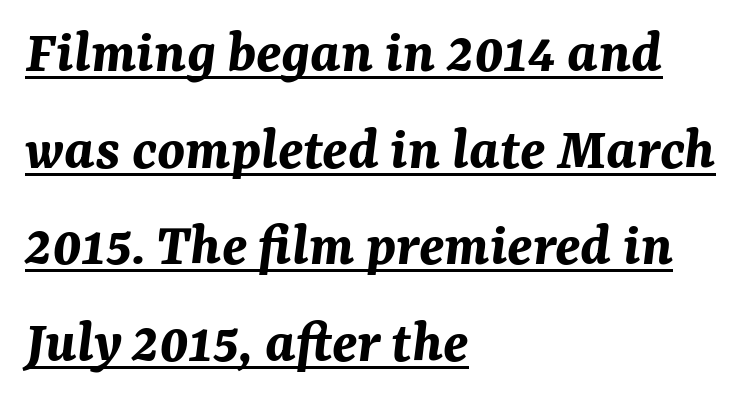
Q: Is the text bold? A: Yes.
Q: Is the text italic (slanted)? A: Yes, it leans right by about 7 degrees.
Q: Is the text underlined? A: Yes.
Q: How is the paragraph aligned? A: Left-aligned.
Q: Is the spacing between letters normal or unusually wide? A: Normal.
Q: Is the spacing between lines tight, normal or loose? A: Normal.
Q: Width (condensed, normal, or wide)? A: Normal.
Q: Stroke contrast? A: Medium.
Q: x-height? A: Medium.
Q: Monospaced? A: No.
